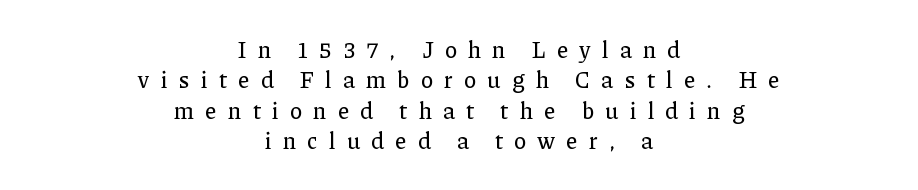
{"italic": "no", "underline": "no", "align": "center", "line_spacing": "normal", "line_spacing_ratio": 1.32, "letter_spacing": "wide", "letter_spacing_em": 0.49, "glyph_px": 23}
